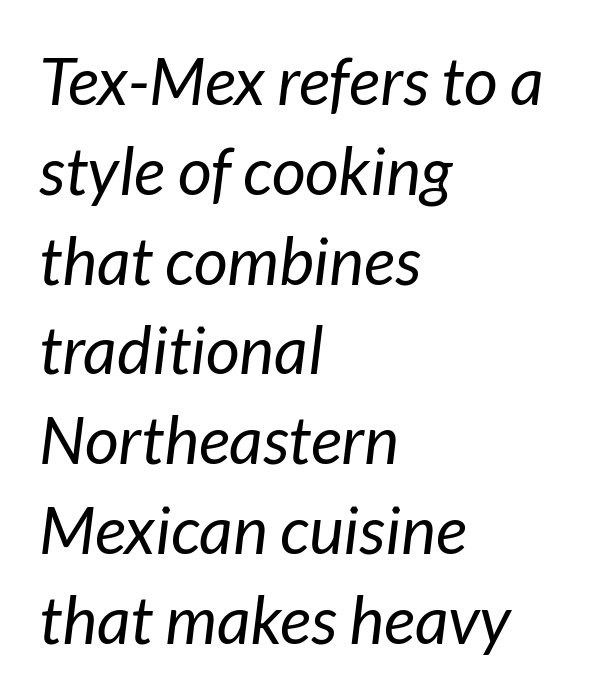
Each letter keeps its own natural width here, so spacing adapts to shape. Slanted lettering throughout. A student would call this left alignment; a typographer would say flush left, rag right. In terms of letterspacing, this is plain default setting.
